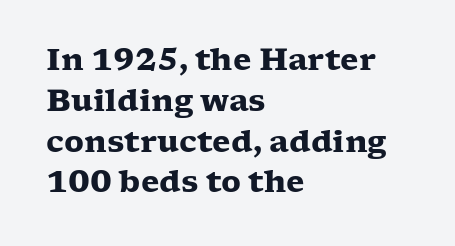
Letter spacing: default. Students, observe: this is what conventionally led text looks like. Vertical strokes here are truly vertical. Weight: bold.
